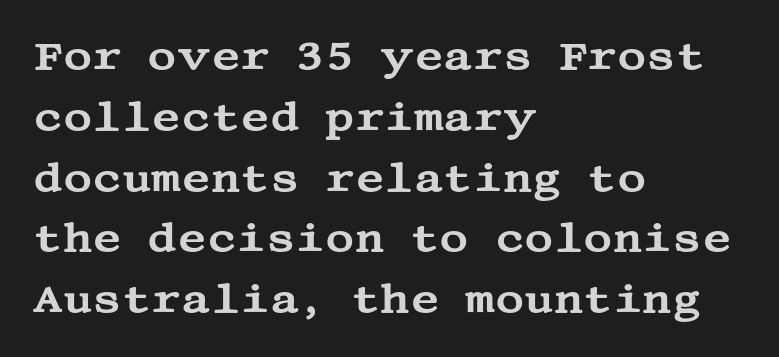
Q: Is the text italic (slanted)? A: No, it is upright.
Q: Is the typeface a serif or a sans-serif typeface? A: Serif.
Q: Is the text underlined? A: No.
Q: How is the paragraph aligned? A: Left-aligned.
Q: Is the spacing between letters normal or unusually wide? A: Normal.
Q: Is the spacing between lines tight, normal or loose? A: Normal.
Q: Width (condensed, normal, or wide)? A: Wide.
Q: Stroke contrast? A: Medium.
Q: x-height? A: Large.
